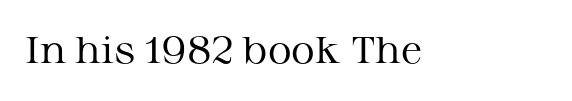
The image shows 37 px regular-weight, wide serif type, upright; set normal letter spacing, not underlined; medium stroke contrast and a medium x-height.
